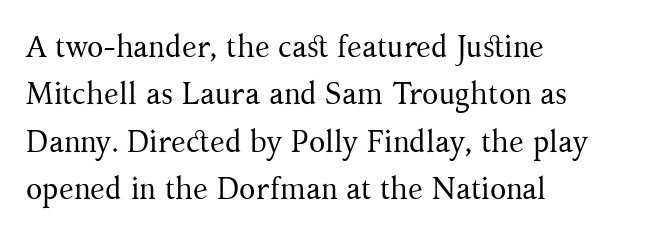
Q: Is the text bold? A: No.
Q: Is the text italic (slanted)? A: No, it is upright.
Q: Is the typeface a serif or a sans-serif typeface? A: Serif.
Q: Is the text underlined? A: No.
Q: How is the paragraph aligned? A: Left-aligned.
Q: Is the spacing between letters normal or unusually wide? A: Normal.
Q: Is the spacing between lines tight, normal or loose? A: Normal.
Q: Width (condensed, normal, or wide)? A: Normal.
Q: Stroke contrast? A: Medium.
Q: x-height? A: Medium.
Q: Monospaced? A: No.
